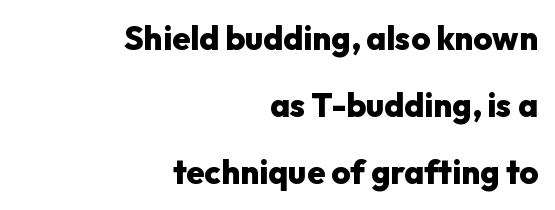
The passage shown is typeset with a sans-serif family. Typeset ragged left — the right edge is the straight one. The letters are bold, with thick, heavy strokes. Looks like regular typesetting: each glyph gets only the width it needs. The space beneath each line is pristine and unruled. A roman cut, with each character standing at attention.
